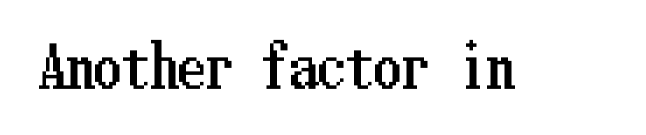
The image shows 56 px condensed type, upright; set normal letter spacing, not underlined; low stroke contrast and a medium x-height.
